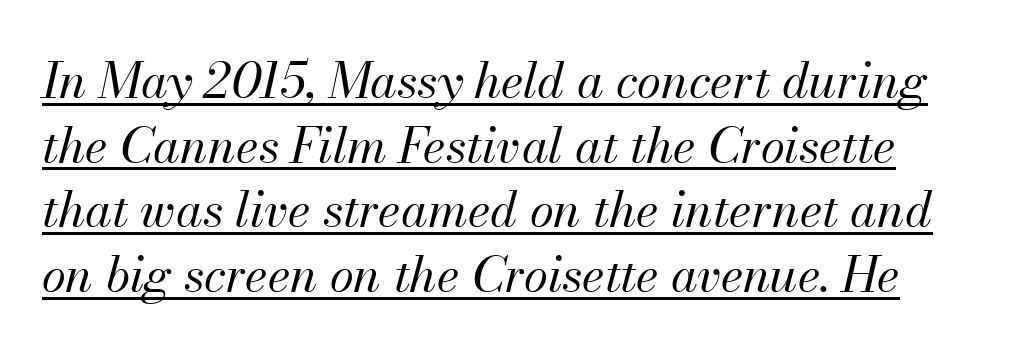
{"italic": "yes", "lean": "right", "slant_degrees": 13, "bold": "no", "weight": "regular", "width": "normal", "stroke_contrast": "medium", "x_height": "small", "monospaced": "no", "underline": "yes", "line_spacing": "normal", "line_spacing_ratio": 1.32, "letter_spacing": "normal", "letter_spacing_em": 0.0, "glyph_px": 49}
